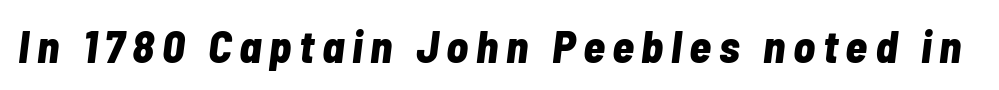
{"italic": "yes", "lean": "right", "slant_degrees": 7, "bold": "yes", "weight": "bold", "width": "condensed", "stroke_contrast": "low", "x_height": "medium", "monospaced": "no", "underline": "no", "glyph_px": 45}
